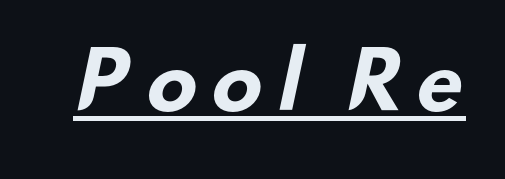
The words here are underlined. The face used here is proportionally spaced, like ordinary book or web type. Does the weight exceed regular? Yes, all the way to bold. Serifs: no, the terminals of the letterforms are clean.
